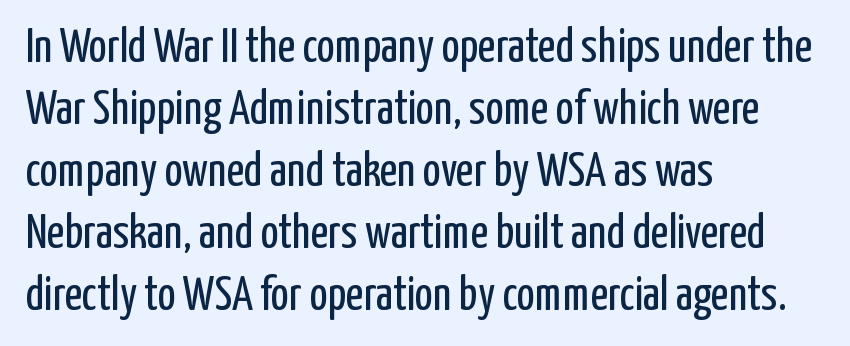
{"serif": "no", "italic": "no", "bold": "no", "weight": "regular", "width": "condensed", "stroke_contrast": "low", "x_height": "medium", "monospaced": "no", "underline": "no", "align": "left", "line_spacing": "normal", "line_spacing_ratio": 1.29, "letter_spacing": "normal", "letter_spacing_em": 0.0, "glyph_px": 48}
